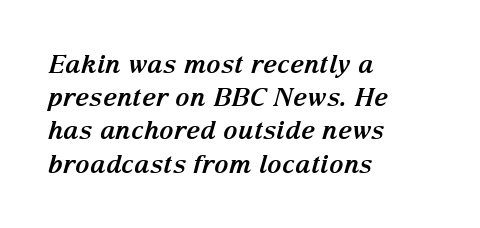
Q: Is the text bold? A: Yes.
Q: Is the text italic (slanted)? A: Yes, it leans right by about 15 degrees.
Q: Is the text underlined? A: No.
Q: How is the paragraph aligned? A: Left-aligned.
Q: Is the spacing between letters normal or unusually wide? A: Normal.
Q: Is the spacing between lines tight, normal or loose? A: Normal.
